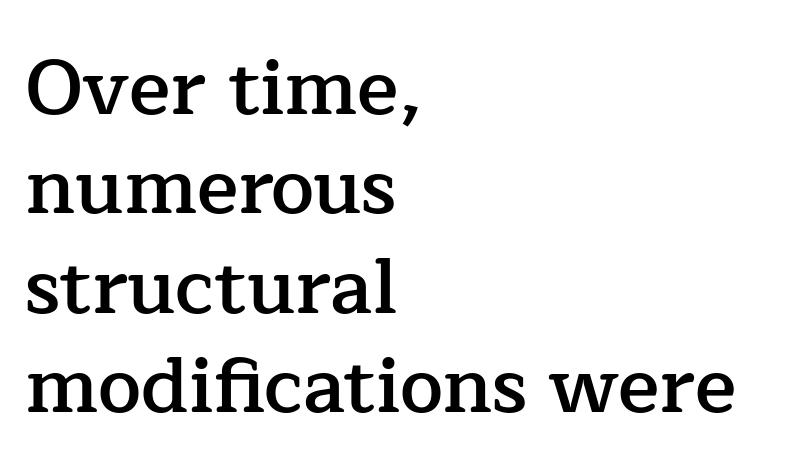
{"serif": "yes", "italic": "no", "bold": "semi", "weight": "semibold", "width": "normal", "stroke_contrast": "low", "x_height": "medium", "monospaced": "no", "underline": "no", "align": "left", "line_spacing": "normal", "line_spacing_ratio": 1.29, "letter_spacing": "normal", "letter_spacing_em": 0.0, "glyph_px": 77}
